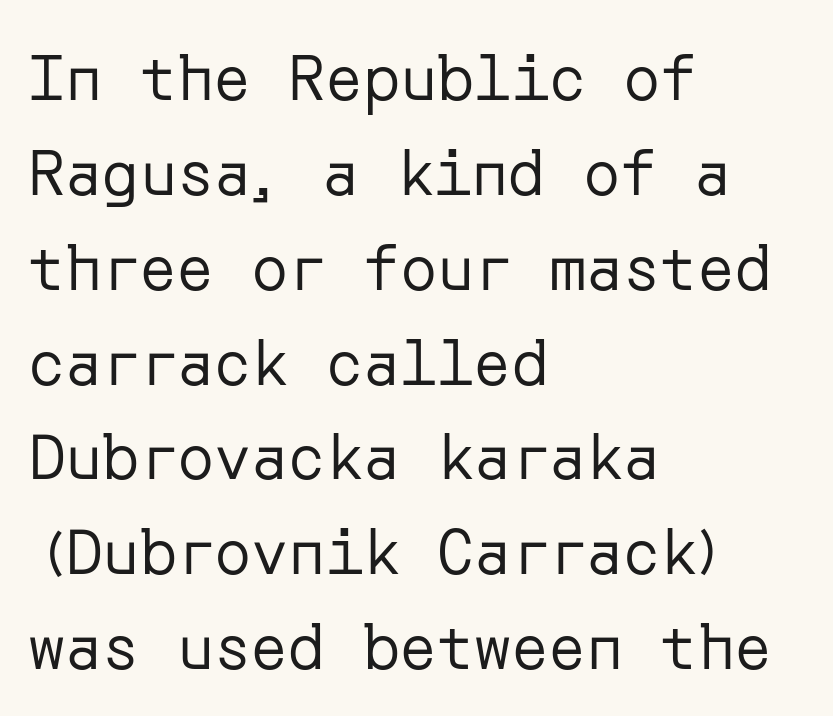
{"serif": "no", "italic": "no", "bold": "no", "weight": "regular", "width": "normal", "stroke_contrast": "low", "x_height": "medium", "underline": "no", "align": "left", "line_spacing": "normal", "line_spacing_ratio": 1.53, "letter_spacing": "normal", "letter_spacing_em": 0.0, "glyph_px": 62}
